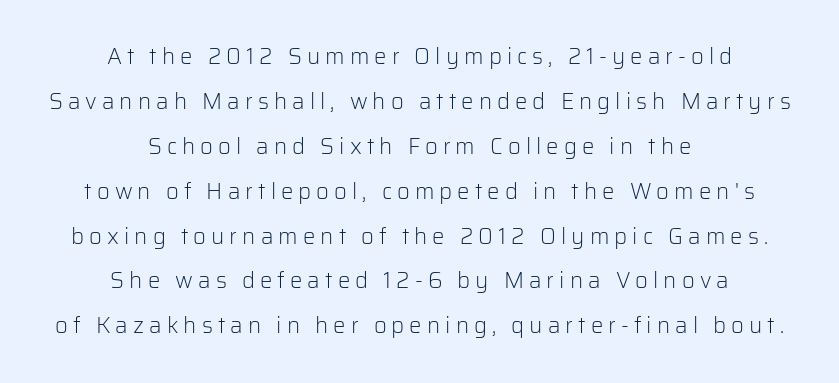
The image shows 22 px text type, upright; set centered, loose line spacing (2.04x), unusually wide letter spacing (+0.23 em), not underlined.
